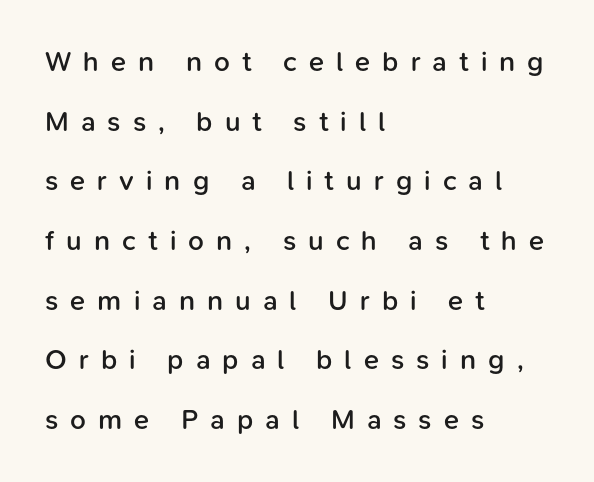
This is roman type, the default non-slanted kind. Tracking here is generous; glyphs stand well apart from one another. The rendering uses a semibold face; strokes are thickened but not to full bold. These lines are composed in type without serifs.
